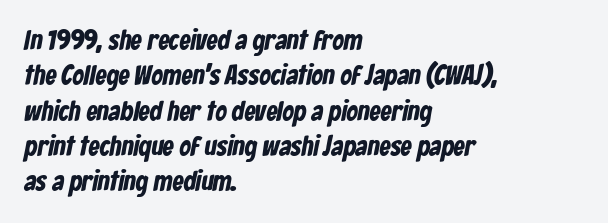
Q: Is the text bold? A: Yes.
Q: Is the typeface a serif or a sans-serif typeface? A: Sans-serif.
Q: Is the text underlined? A: No.
Q: How is the paragraph aligned? A: Left-aligned.
Q: Is the spacing between letters normal or unusually wide? A: Normal.
Q: Is the spacing between lines tight, normal or loose? A: Normal.
Q: Width (condensed, normal, or wide)? A: Condensed.
Q: Stroke contrast? A: Low.
Q: x-height? A: Medium.
Q: Monospaced? A: No.
